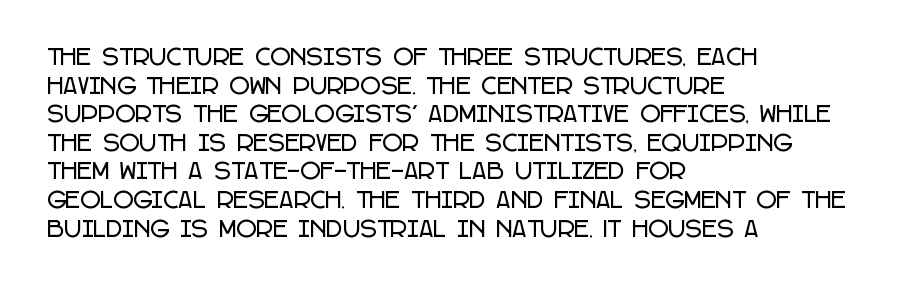
{"italic": "no", "underline": "no", "align": "left", "line_spacing": "normal", "line_spacing_ratio": 1.3, "letter_spacing": "normal", "letter_spacing_em": 0.0, "glyph_px": 22}
